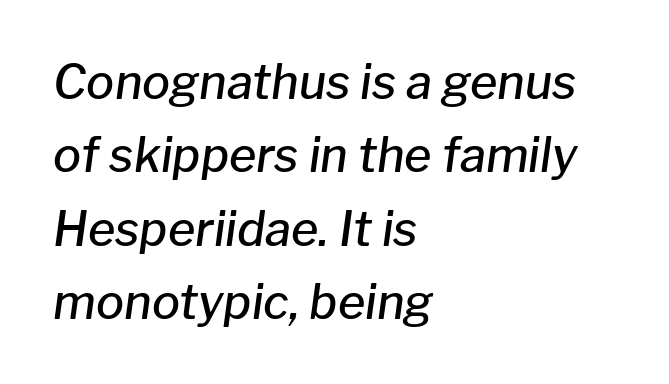
Emphasis by weight is partial: semibold. Each new line begins a customary step beneath the previous one. A student would call this left alignment; a typographer would say flush left, rag right. The letters are slanted; this is an italic face. Is this a fixed-width face? No — the glyphs have proportional, varying widths. In terms of letterspacing, this is plain default setting.
